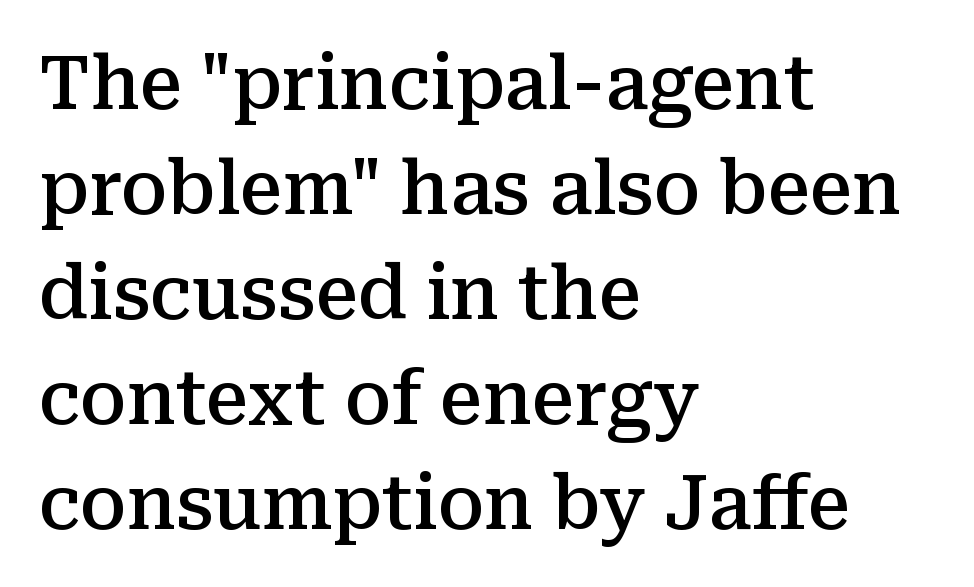
{"serif": "yes", "italic": "no", "bold": "semi", "weight": "semibold", "width": "normal", "stroke_contrast": "medium", "x_height": "medium", "monospaced": "no", "underline": "no", "align": "left", "line_spacing": "normal", "line_spacing_ratio": 1.4, "letter_spacing": "normal", "letter_spacing_em": 0.0, "glyph_px": 75}
